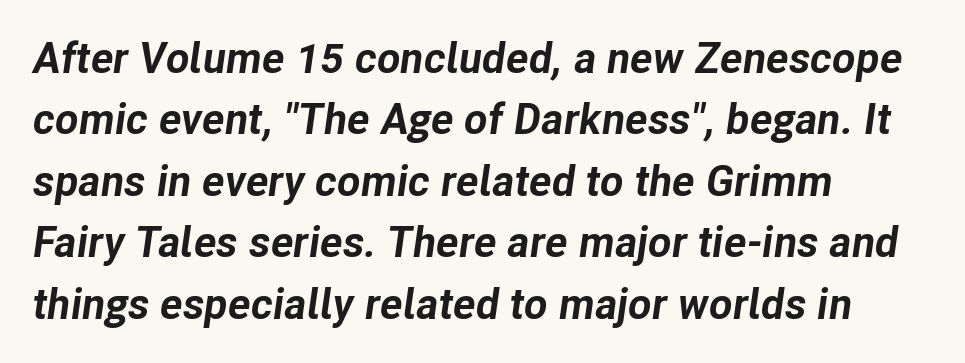
{"italic": "yes", "lean": "right", "slant_degrees": 8, "bold": "yes", "weight": "bold", "width": "normal", "stroke_contrast": "low", "x_height": "medium", "monospaced": "no", "underline": "no", "align": "left", "line_spacing": "normal", "line_spacing_ratio": 1.43, "letter_spacing": "normal", "letter_spacing_em": 0.0, "glyph_px": 43}
